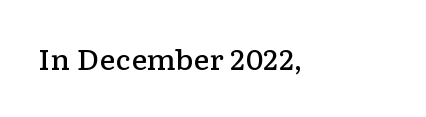
Honestly, the letter spacing is just normal — you wouldn't notice it. Only glyphs here, with clear space below each row. The typography opts for an upright posture over an oblique one. Set as a demibold, roughly 600 on the weight scale.
